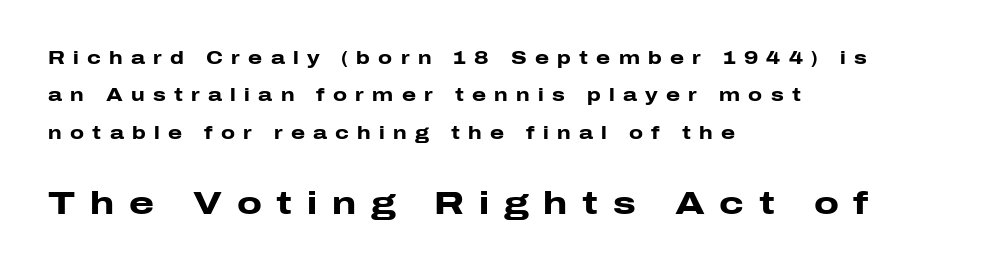
Think of a printed novel: that variable character pitch is what you see here. A typesetter would label this face a sans. The zone under the glyphs is completely vacant. The leading is generous, giving the passage an open texture. Each word looks stretched out because of the extra space between its letters.
